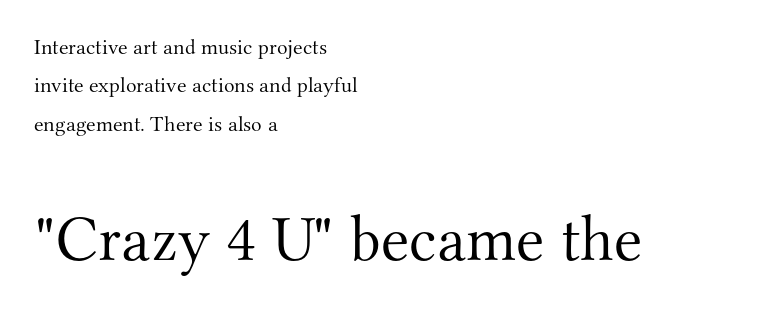
Q: Is the text bold? A: No.
Q: Is the text italic (slanted)? A: No, it is upright.
Q: Is the typeface a serif or a sans-serif typeface? A: Serif.
Q: Is the text underlined? A: No.
Q: How is the paragraph aligned? A: Left-aligned.
Q: Is the spacing between letters normal or unusually wide? A: Normal.
Q: Which block of text is set in a larger size, the first (top) or the second (bottom)? A: The second (bottom) one.
Q: Width (condensed, normal, or wide)? A: Normal.
Q: Stroke contrast? A: Medium.
Q: x-height? A: Small.
Q: Monospaced? A: No.
